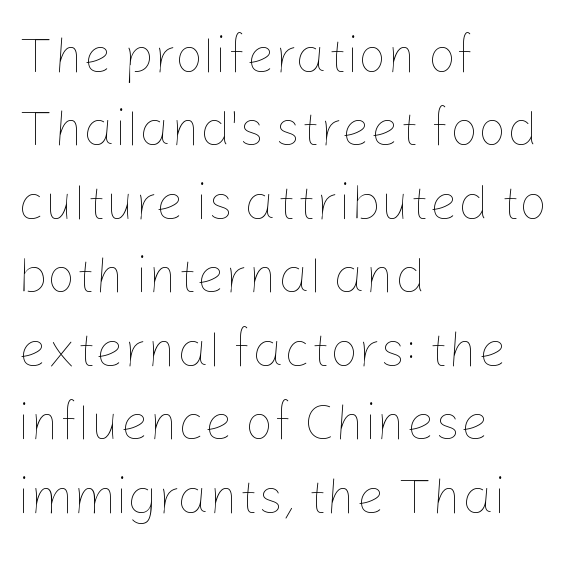
The image shows 50 px thin type, upright; set left-aligned, normal line spacing (1.47x), normal letter spacing, not underlined; low stroke contrast and a medium x-height.
